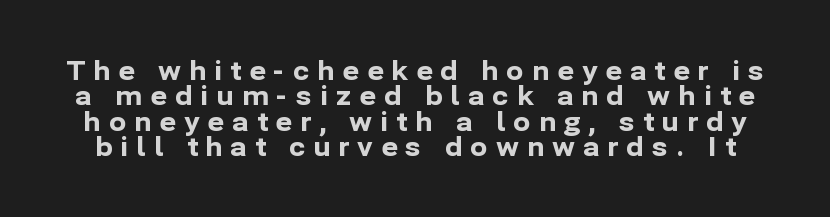
Q: Is the text bold? A: Yes.
Q: Is the text italic (slanted)? A: No, it is upright.
Q: Is the text underlined? A: No.
Q: Is the spacing between letters normal or unusually wide? A: Unusually wide.
Q: Is the spacing between lines tight, normal or loose? A: Tight.
